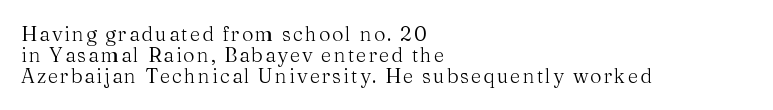
Q: Is the text bold? A: No.
Q: Is the text italic (slanted)? A: No, it is upright.
Q: Is the text underlined? A: No.
Q: How is the paragraph aligned? A: Left-aligned.
Q: Is the spacing between lines tight, normal or loose? A: Tight.
